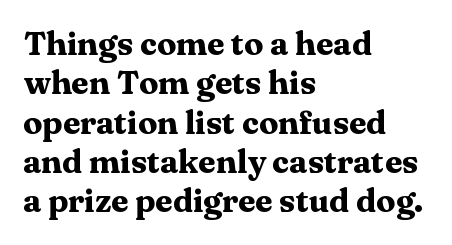
Caption: multi-line text, flush left, ragged right. Yep, those are serifs on the letters. You could not count columns in this text — the font is proportionally spaced. Is there any slant? The stems are plumb. Descenders hang freely into open space.
